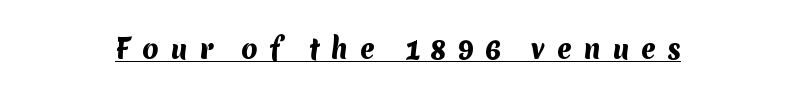
The image shows 26 px bold type; set unusually wide letter spacing (+0.43 em), underlined.
